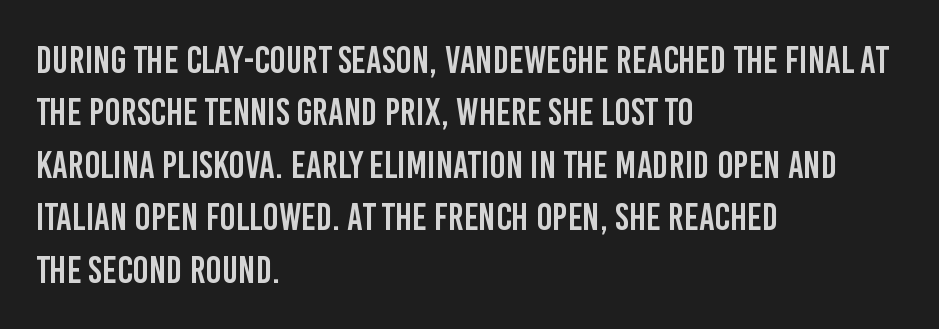
Q: Is the text italic (slanted)? A: No, it is upright.
Q: Is the typeface a serif or a sans-serif typeface? A: Sans-serif.
Q: Is the text underlined? A: No.
Q: How is the paragraph aligned? A: Left-aligned.
Q: Is the spacing between letters normal or unusually wide? A: Normal.
Q: Is the spacing between lines tight, normal or loose? A: Normal.
Q: Width (condensed, normal, or wide)? A: Condensed.
Q: Stroke contrast? A: Low.
Q: x-height? A: Large.
Q: Monospaced? A: No.
